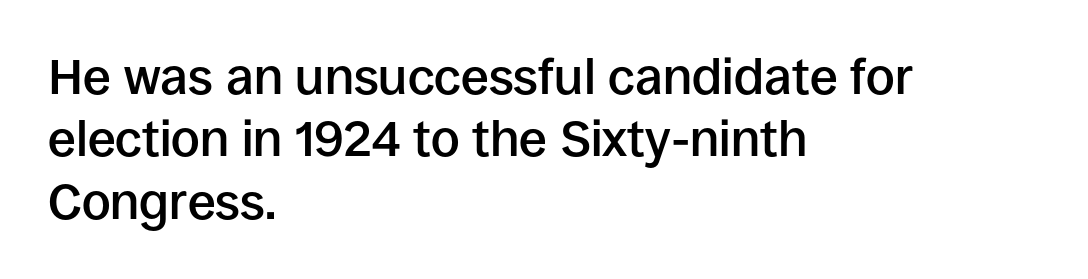
{"serif": "no", "italic": "no", "bold": "semi", "weight": "semibold", "width": "normal", "stroke_contrast": "low", "x_height": "large", "monospaced": "no", "underline": "no", "align": "left", "line_spacing": "normal", "line_spacing_ratio": 1.25, "letter_spacing": "normal", "letter_spacing_em": 0.0, "glyph_px": 50}
